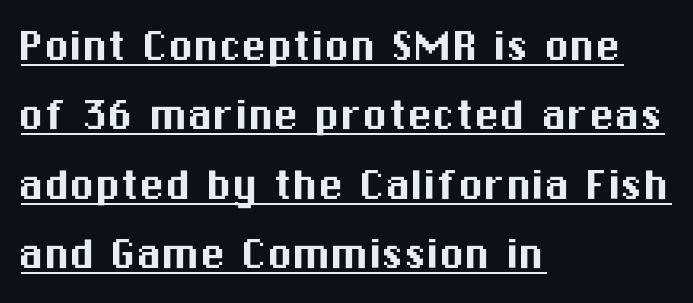
{"serif": "no", "italic": "no", "width": "normal", "stroke_contrast": "medium", "x_height": "medium", "monospaced": "no", "underline": "yes", "align": "left", "line_spacing": "normal", "line_spacing_ratio": 1.36, "letter_spacing": "normal", "letter_spacing_em": 0.0, "glyph_px": 51}
